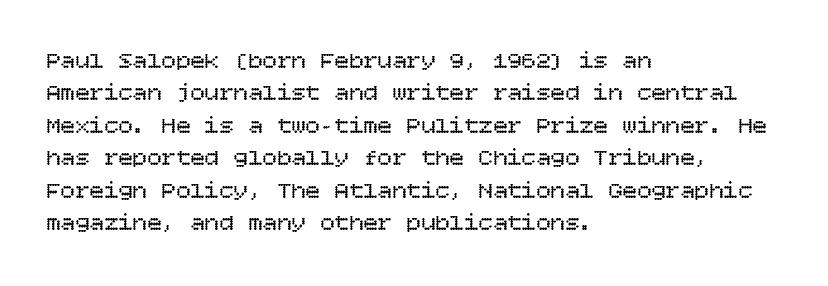
{"italic": "no", "bold": "no", "underline": "no", "align": "left", "line_spacing": "normal", "line_spacing_ratio": 1.35, "letter_spacing": "normal", "letter_spacing_em": 0.0, "glyph_px": 24}
